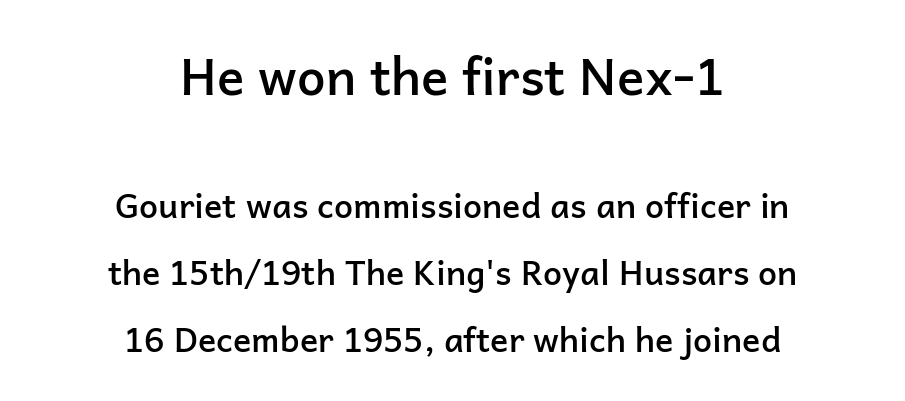
Check under the words: just untouched page. Are there feet on the stems? There aren't — it's a sans. These lines stack symmetrically, like a column narrowing and widening about its center. Is the letter spacing exaggerated? No — it looks like the ordinary default.
